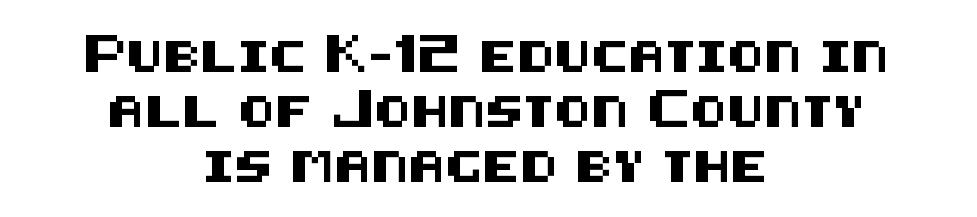
Q: Is the text italic (slanted)? A: No, it is upright.
Q: Is the typeface a serif or a sans-serif typeface? A: Sans-serif.
Q: Is the text underlined? A: No.
Q: How is the paragraph aligned? A: Centered.
Q: Is the spacing between letters normal or unusually wide? A: Normal.
Q: Width (condensed, normal, or wide)? A: Normal.
Q: Stroke contrast? A: Medium.
Q: x-height? A: Large.
